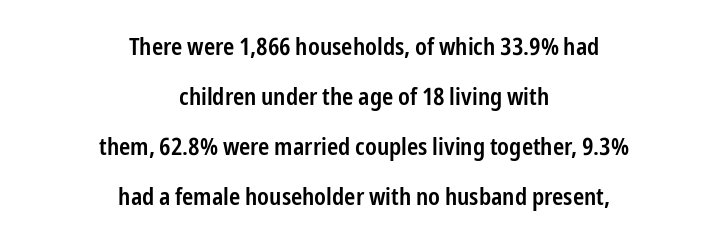
Observe the ordinary spacing: letters are neighbours, not strangers. Notice the wide empty band between every row — that's loose leading. Ascenders rise straight up at ninety degrees. The space directly below the letters is spotless.
